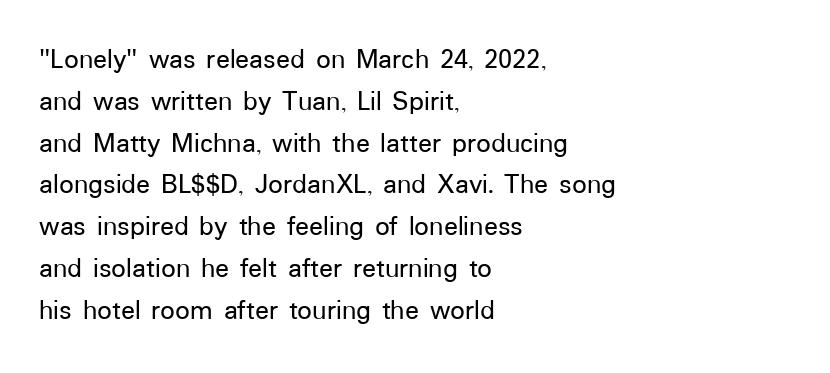
Q: Is the text italic (slanted)? A: No, it is upright.
Q: Is the typeface a serif or a sans-serif typeface? A: Sans-serif.
Q: Is the text underlined? A: No.
Q: How is the paragraph aligned? A: Left-aligned.
Q: Is the spacing between letters normal or unusually wide? A: Normal.
Q: Is the spacing between lines tight, normal or loose? A: Normal.
Q: Width (condensed, normal, or wide)? A: Normal.
Q: Stroke contrast? A: Low.
Q: x-height? A: Medium.
Q: Monospaced? A: No.
